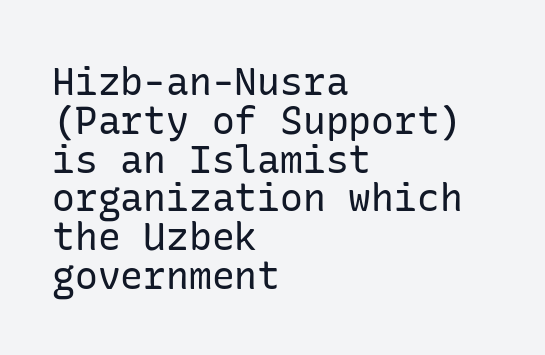
Q: Is the text bold? A: No.
Q: Is the text italic (slanted)? A: No, it is upright.
Q: Is the typeface a serif or a sans-serif typeface? A: Sans-serif.
Q: Is the text underlined? A: No.
Q: How is the paragraph aligned? A: Left-aligned.
Q: Is the spacing between letters normal or unusually wide? A: Normal.
Q: Is the spacing between lines tight, normal or loose? A: Tight.
Q: Width (condensed, normal, or wide)? A: Normal.
Q: Stroke contrast? A: Low.
Q: x-height? A: Medium.
